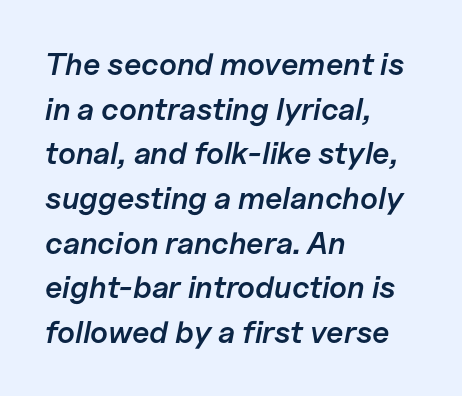
A classic flush-left, rag-right setting is used for this passage. These lines are rendered in a variable-pitch font. Caption: standard tracking, unaltered. It's the slanting kind of type. These lines carry some extra weight — a demibold, not a full bold.
